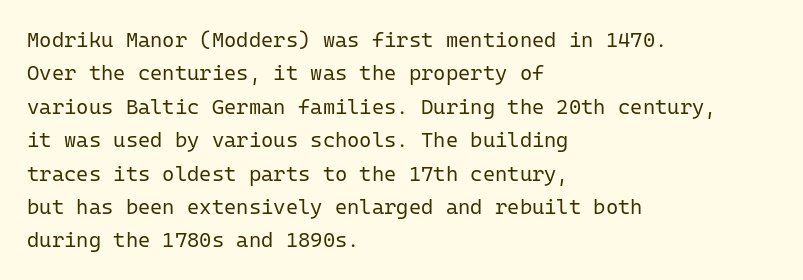
Q: Is the text bold? A: No.
Q: Is the text italic (slanted)? A: No, it is upright.
Q: Is the text underlined? A: No.
Q: How is the paragraph aligned? A: Left-aligned.
Q: Is the spacing between letters normal or unusually wide? A: Normal.
Q: Is the spacing between lines tight, normal or loose? A: Normal.
